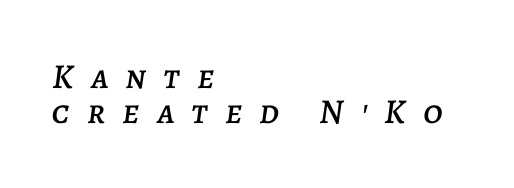
Q: Is the text italic (slanted)? A: Yes, it leans right by about 7 degrees.
Q: Is the text underlined? A: No.
Q: How is the paragraph aligned? A: Left-aligned.
Q: Is the spacing between letters normal or unusually wide? A: Unusually wide.
Q: Is the spacing between lines tight, normal or loose? A: Tight.
Q: Width (condensed, normal, or wide)? A: Normal.
Q: Stroke contrast? A: Low.
Q: x-height? A: Large.
Q: Monospaced? A: No.
